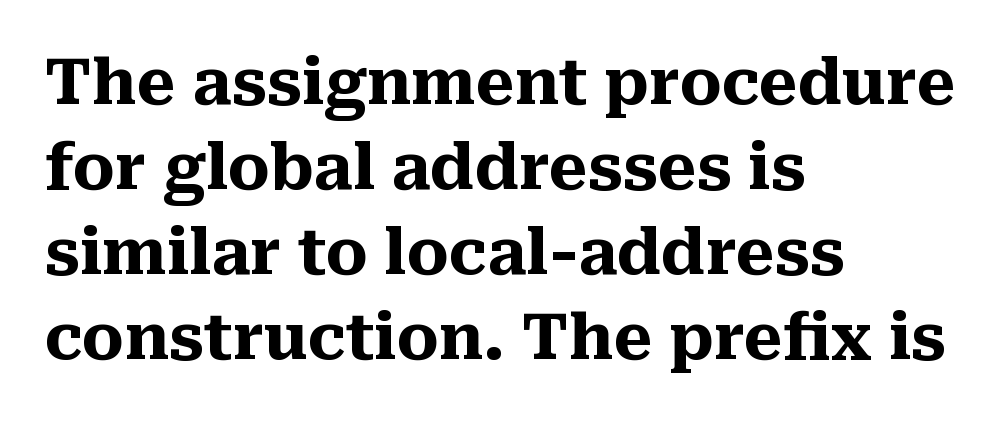
{"serif": "yes", "italic": "no", "bold": "yes", "weight": "heavy", "width": "normal", "stroke_contrast": "medium", "x_height": "medium", "monospaced": "no", "underline": "no", "align": "left", "line_spacing": "normal", "line_spacing_ratio": 1.35, "letter_spacing": "normal", "letter_spacing_em": 0.0, "glyph_px": 63}
